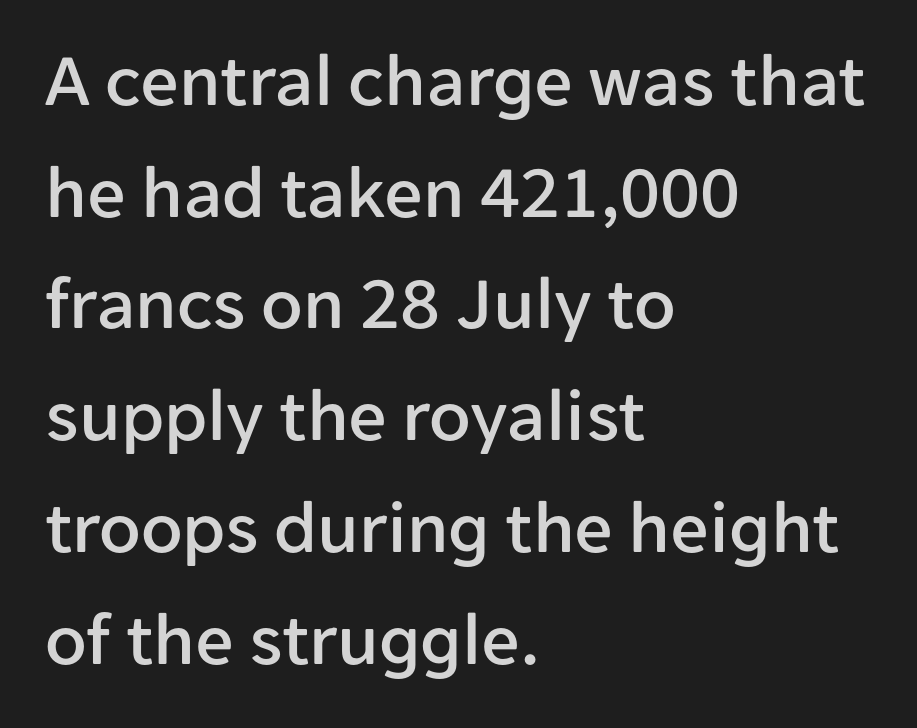
Spacing between characters is what you'd get straight out of the box. The glyphs are unaccompanied by any horizontal stroke below them. These lines are set flush left with a ragged right edge. The passage shown is typeset with a sans-serif family.
